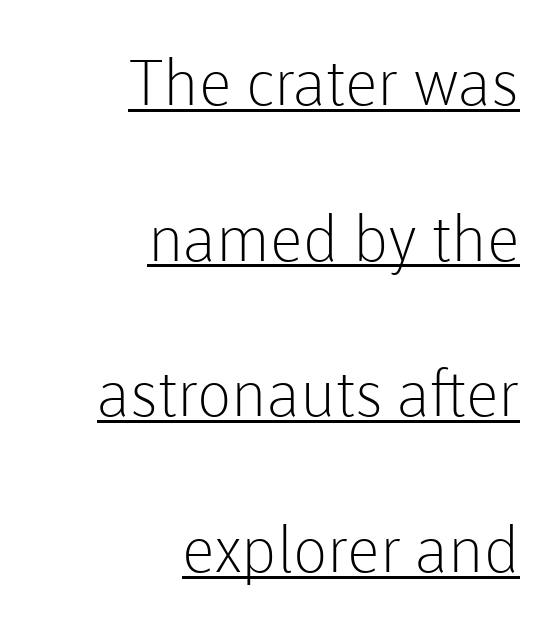
{"serif": "no", "italic": "no", "bold": "no", "weight": "light", "width": "normal", "stroke_contrast": "low", "x_height": "medium", "monospaced": "no", "underline": "yes", "align": "right", "line_spacing": "loose", "line_spacing_ratio": 2.47, "letter_spacing": "normal", "letter_spacing_em": 0.0, "glyph_px": 63}
